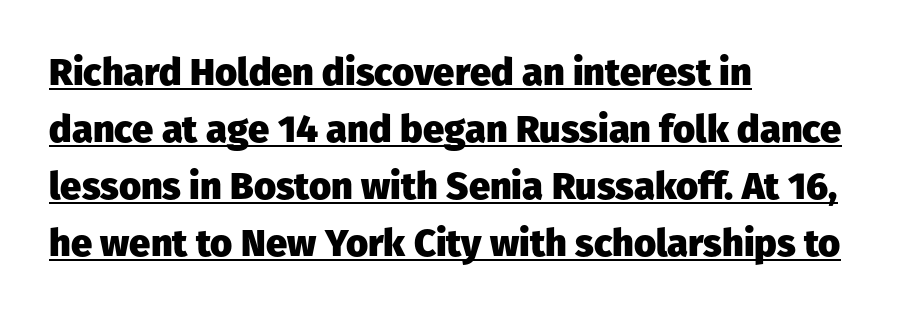
The image shows 38 px heavy sans-serif type, upright; set left-aligned, normal line spacing (1.5x), normal letter spacing, underlined; low stroke contrast and a medium x-height.
